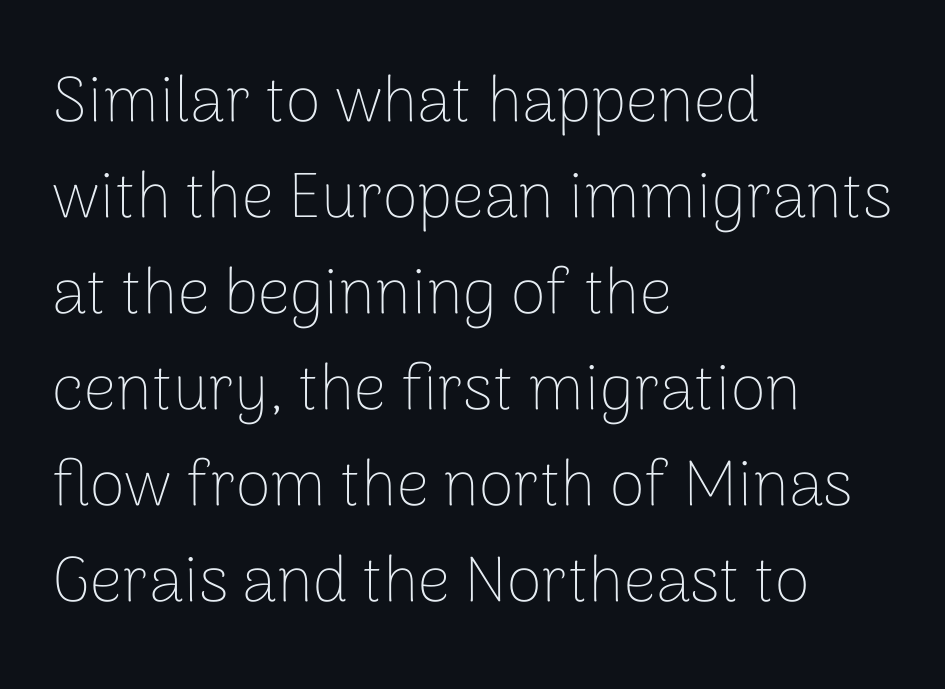
The image shows 64 px thin sans-serif type, upright; set left-aligned, normal line spacing (1.5x), normal letter spacing, not underlined; low stroke contrast and a medium x-height.
